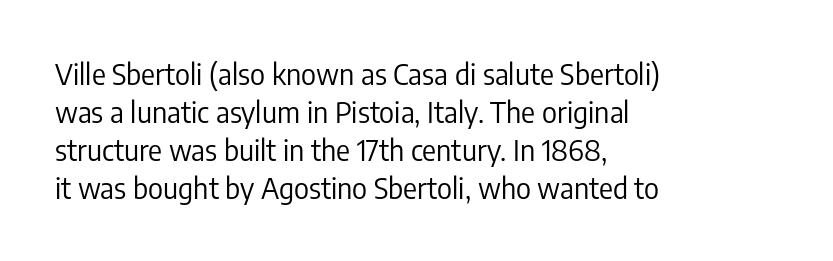
Q: Is the text bold? A: No.
Q: Is the text italic (slanted)? A: No, it is upright.
Q: Is the typeface a serif or a sans-serif typeface? A: Sans-serif.
Q: Is the text underlined? A: No.
Q: How is the paragraph aligned? A: Left-aligned.
Q: Is the spacing between letters normal or unusually wide? A: Normal.
Q: Is the spacing between lines tight, normal or loose? A: Normal.
Q: Width (condensed, normal, or wide)? A: Condensed.
Q: Stroke contrast? A: Low.
Q: x-height? A: Medium.
Q: Monospaced? A: No.
